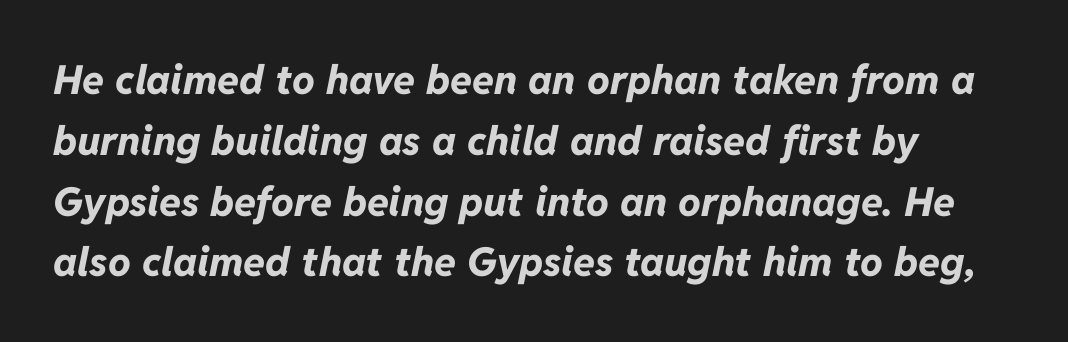
{"italic": "yes", "lean": "right", "slant_degrees": 11, "bold": "yes", "weight": "bold", "width": "normal", "stroke_contrast": "low", "x_height": "medium", "monospaced": "no", "underline": "no", "align": "left", "line_spacing": "normal", "line_spacing_ratio": 1.52, "letter_spacing": "normal", "letter_spacing_em": 0.0, "glyph_px": 40}
